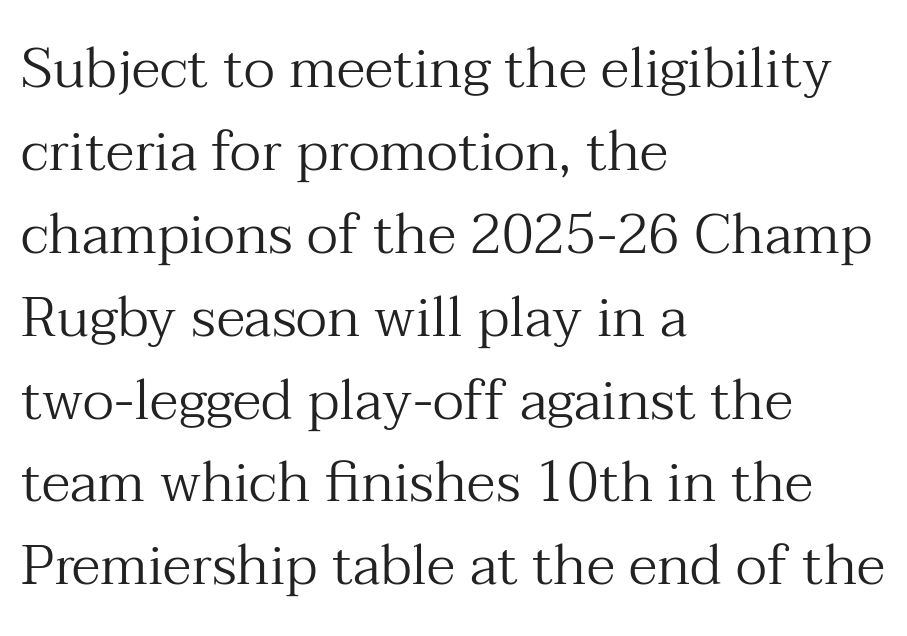
Q: Is the text bold? A: No.
Q: Is the text italic (slanted)? A: No, it is upright.
Q: Is the typeface a serif or a sans-serif typeface? A: Serif.
Q: Is the text underlined? A: No.
Q: How is the paragraph aligned? A: Left-aligned.
Q: Is the spacing between letters normal or unusually wide? A: Normal.
Q: Is the spacing between lines tight, normal or loose? A: Normal.
Q: Width (condensed, normal, or wide)? A: Normal.
Q: Stroke contrast? A: Medium.
Q: x-height? A: Medium.
Q: Monospaced? A: No.
